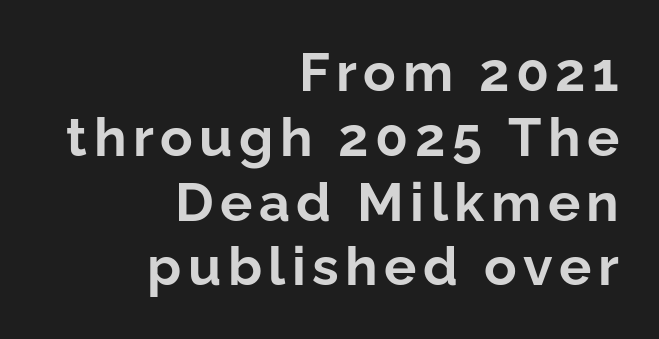
Q: Is the text bold? A: Yes.
Q: Is the text italic (slanted)? A: No, it is upright.
Q: Is the typeface a serif or a sans-serif typeface? A: Sans-serif.
Q: Is the text underlined? A: No.
Q: How is the paragraph aligned? A: Right-aligned.
Q: Width (condensed, normal, or wide)? A: Normal.
Q: Stroke contrast? A: Low.
Q: x-height? A: Medium.
Q: Monospaced? A: No.
